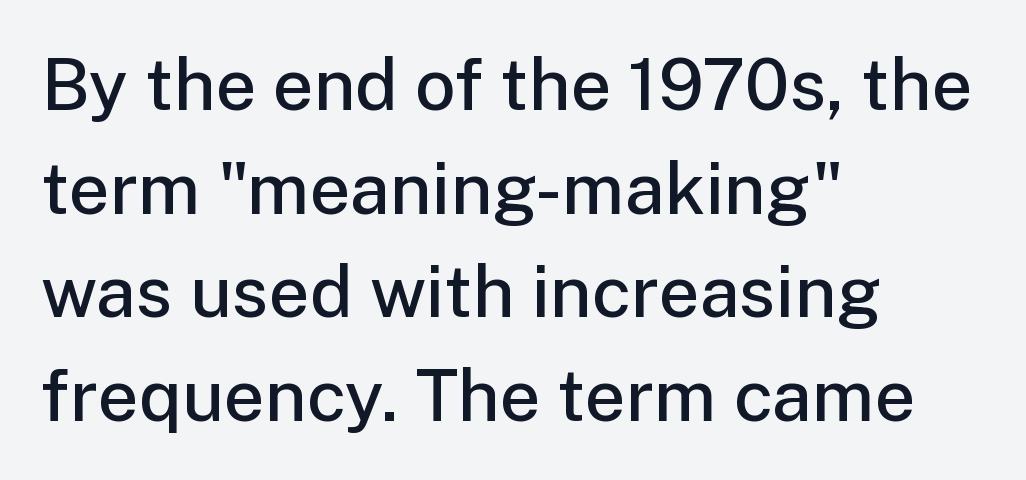
Q: Is the text bold? A: Semi-bold.
Q: Is the text italic (slanted)? A: No, it is upright.
Q: Is the typeface a serif or a sans-serif typeface? A: Sans-serif.
Q: Is the text underlined? A: No.
Q: How is the paragraph aligned? A: Left-aligned.
Q: Is the spacing between letters normal or unusually wide? A: Normal.
Q: Is the spacing between lines tight, normal or loose? A: Normal.
Q: Width (condensed, normal, or wide)? A: Normal.
Q: Stroke contrast? A: Low.
Q: x-height? A: Medium.
Q: Monospaced? A: No.
